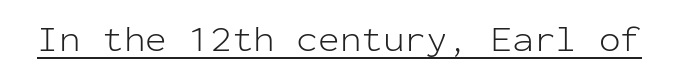
Q: Is the text bold? A: No.
Q: Is the text italic (slanted)? A: No, it is upright.
Q: Is the typeface a serif or a sans-serif typeface? A: Sans-serif.
Q: Is the text underlined? A: Yes.
Q: Is the spacing between letters normal or unusually wide? A: Normal.
Q: Width (condensed, normal, or wide)? A: Normal.
Q: Stroke contrast? A: Low.
Q: x-height? A: Medium.
Q: Monospaced? A: Yes.
